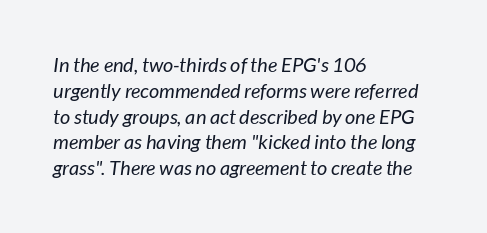
The image shows 20 px text type; set left-aligned, normal line spacing (1.29x), normal letter spacing, not underlined.
